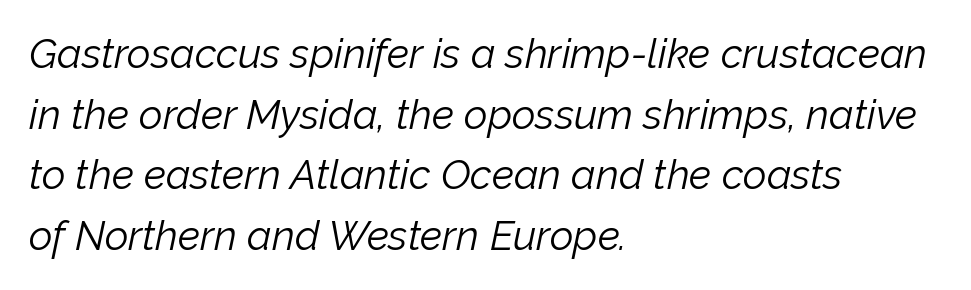
Each stroke keeps to a modest, everyday thickness or less. Spacing between characters is what you'd get straight out of the box. Think of a printed novel: that variable character pitch is what you see here. Words float on clear page, feet unadorned. If you measured baseline to baseline, you'd find a middling distance. Posture: slanted.
